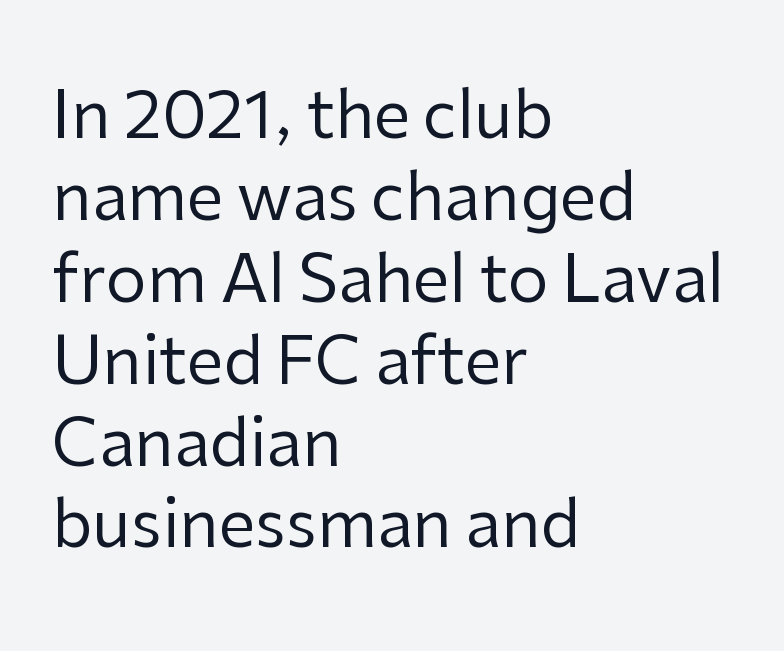
Spacing verdict: proportional, widths tailored to each character. This is the regular roman posture of the typeface. Baseline-to-baseline distance is the conventional proportion of letter height. Short note: letters normally spaced. Compared with a typical body face, this is equally light or lighter still. Unmarked baselines from the first word to the last.
